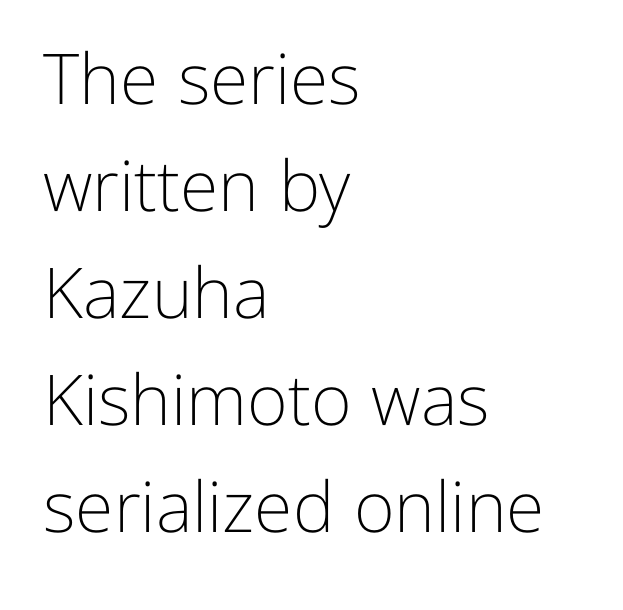
Q: Is the text bold? A: No.
Q: Is the text italic (slanted)? A: No, it is upright.
Q: Is the typeface a serif or a sans-serif typeface? A: Sans-serif.
Q: Is the text underlined? A: No.
Q: How is the paragraph aligned? A: Left-aligned.
Q: Is the spacing between letters normal or unusually wide? A: Normal.
Q: Is the spacing between lines tight, normal or loose? A: Normal.
Q: Width (condensed, normal, or wide)? A: Normal.
Q: Stroke contrast? A: Low.
Q: x-height? A: Medium.
Q: Monospaced? A: No.
